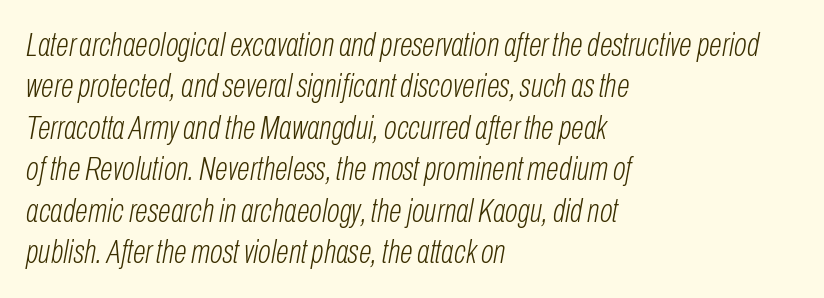
{"italic": "yes", "lean": "right", "slant_degrees": 10, "bold": "no", "weight": "light", "width": "condensed", "stroke_contrast": "low", "x_height": "medium", "monospaced": "no", "underline": "no", "align": "left", "line_spacing_ratio": 1.22, "letter_spacing": "normal", "letter_spacing_em": 0.0, "glyph_px": 34}
